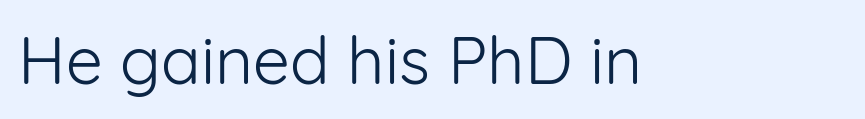
Type without underlining. Stem width sits at or under what a default text font uses. Think of a printed novel: that variable character pitch is what you see here. This is sans-serif lettering, the kind often seen on screens and signage.
